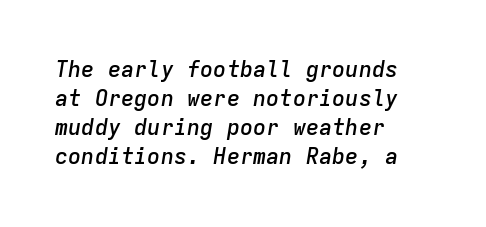
Style check: oblique. The setting favours the left margin, as ordinary paragraphs usually do. Its strokes are somewhat broadened, the hallmark of semibold type. The area under the type is left untouched. What stands out about the letter spacing? Nothing — it is the standard amount.
